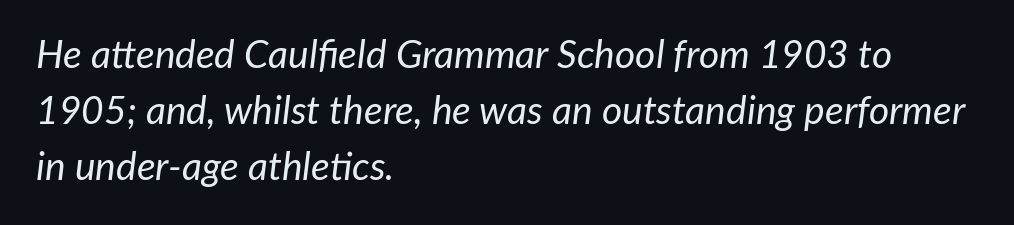
{"italic": "yes", "lean": "right", "slant_degrees": 7, "bold": "no", "weight": "regular", "width": "normal", "stroke_contrast": "low", "x_height": "medium", "monospaced": "no", "underline": "no", "align": "left", "line_spacing": "normal", "line_spacing_ratio": 1.44, "letter_spacing": "normal", "letter_spacing_em": 0.0, "glyph_px": 39}
